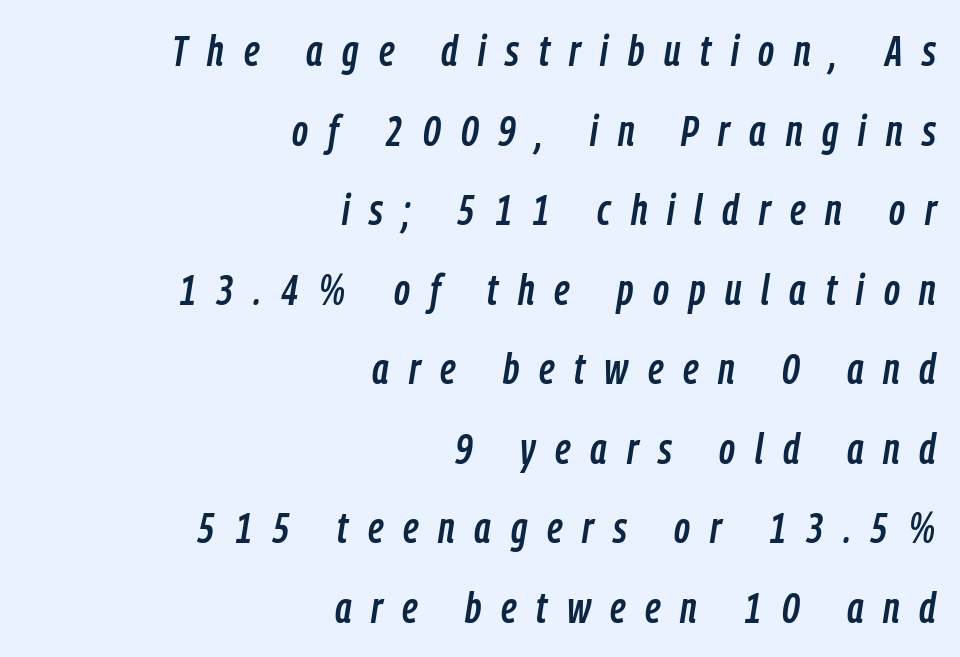
The image shows 43 px condensed type, italic (leaning right); set right-aligned, line spacing 1.85x, unusually wide letter spacing (+0.46 em), not underlined; low stroke contrast and a medium x-height.
